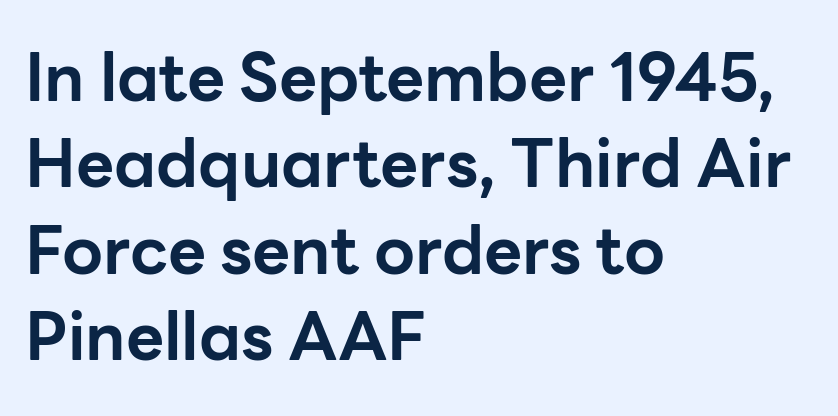
How heavy is the stroke? Heavy — this is a bold. This sample is left-justified, so line endings fall wherever the words run out. You could call the tracking neutral — neither tight nor loose. Note: no serifs on the glyphs. Underline: absent.
